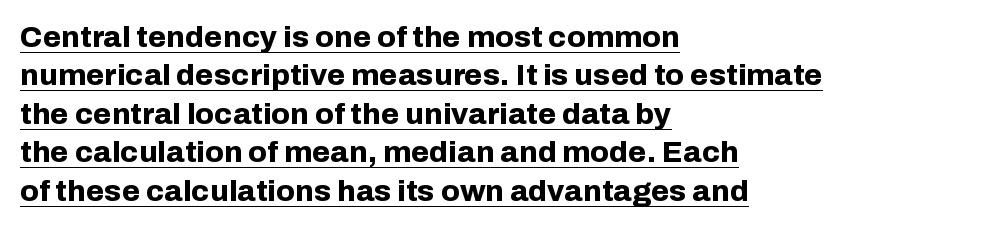
The image shows 30 px bold sans-serif type, upright; set left-aligned, normal line spacing (1.28x), normal letter spacing, underlined; low stroke contrast and a medium x-height.
